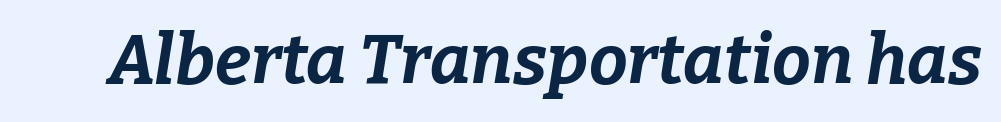
Q: Is the text bold? A: Yes.
Q: Is the text italic (slanted)? A: Yes, it leans right by about 9 degrees.
Q: Is the text underlined? A: No.
Q: Is the spacing between letters normal or unusually wide? A: Normal.
Q: Width (condensed, normal, or wide)? A: Normal.
Q: Stroke contrast? A: Low.
Q: x-height? A: Medium.
Q: Monospaced? A: No.
